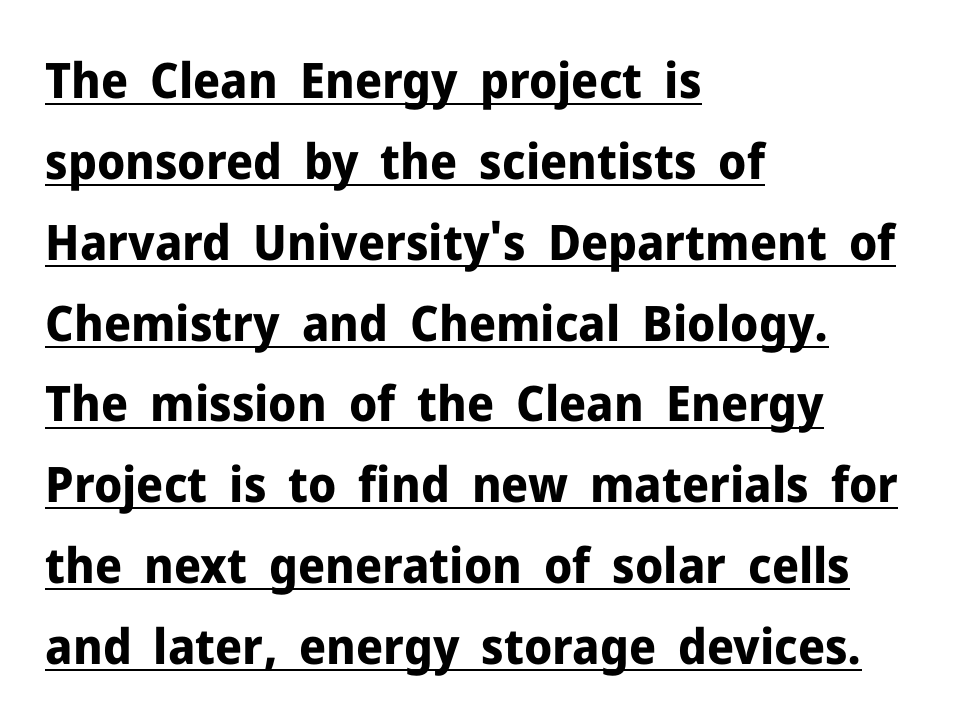
{"serif": "no", "italic": "no", "bold": "yes", "weight": "bold", "width": "normal", "stroke_contrast": "low", "x_height": "medium", "monospaced": "no", "underline": "yes", "align": "left", "line_spacing": "normal", "line_spacing_ratio": 1.65, "letter_spacing": "normal", "letter_spacing_em": 0.0, "glyph_px": 49}
